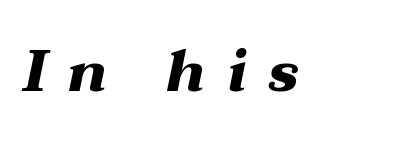
Q: Is the text bold? A: Yes.
Q: Is the text italic (slanted)? A: Yes, it leans right by about 12 degrees.
Q: Is the text underlined? A: No.
Q: Is the spacing between letters normal or unusually wide? A: Unusually wide.
Q: Width (condensed, normal, or wide)? A: Wide.
Q: Stroke contrast? A: Medium.
Q: x-height? A: Medium.
Q: Monospaced? A: No.
